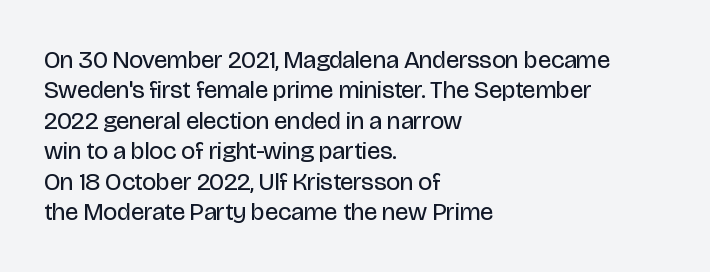
Nope, not italic — everything's standing straight. Only glyphs here, with clear space below each row. Leftover space on each line is placed entirely after the last word. The gaps between neighbouring characters are ordinary and unremarkable. A light-to-regular cut is what we see here.
